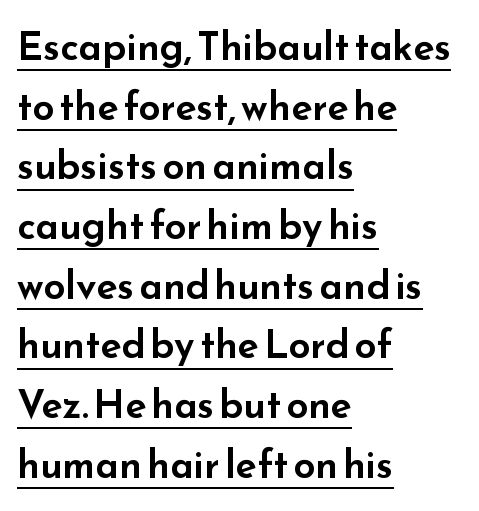
Q: Is the text italic (slanted)? A: No, it is upright.
Q: Is the typeface a serif or a sans-serif typeface? A: Sans-serif.
Q: Is the text underlined? A: Yes.
Q: How is the paragraph aligned? A: Left-aligned.
Q: Is the spacing between letters normal or unusually wide? A: Normal.
Q: Is the spacing between lines tight, normal or loose? A: Normal.
Q: Width (condensed, normal, or wide)? A: Wide.
Q: Stroke contrast? A: Low.
Q: x-height? A: Small.
Q: Monospaced? A: No.
